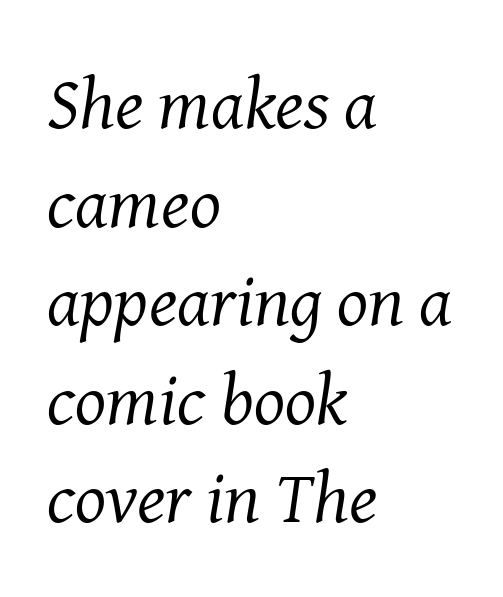
Q: Is the text bold? A: No.
Q: Is the text italic (slanted)? A: Yes, it leans right by about 8 degrees.
Q: Is the typeface a serif or a sans-serif typeface? A: Serif.
Q: Is the text underlined? A: No.
Q: How is the paragraph aligned? A: Left-aligned.
Q: Is the spacing between letters normal or unusually wide? A: Normal.
Q: Is the spacing between lines tight, normal or loose? A: Normal.
Q: Width (condensed, normal, or wide)? A: Normal.
Q: Stroke contrast? A: Medium.
Q: x-height? A: Medium.
Q: Monospaced? A: No.
